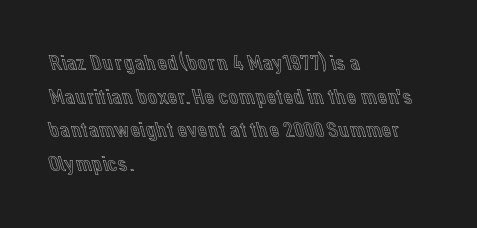
{"underline": "no", "align": "left", "line_spacing": "normal", "line_spacing_ratio": 1.53, "letter_spacing": "normal", "letter_spacing_em": 0.0, "glyph_px": 22}
